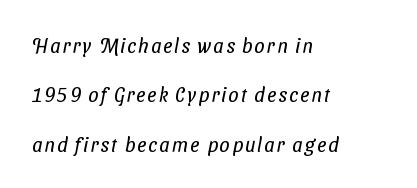
Clear beneath every line of the passage. Bold? No — there's no thickening of the strokes. The designer dialed line spacing up above the default. These lines are set flush left with a ragged right edge.
